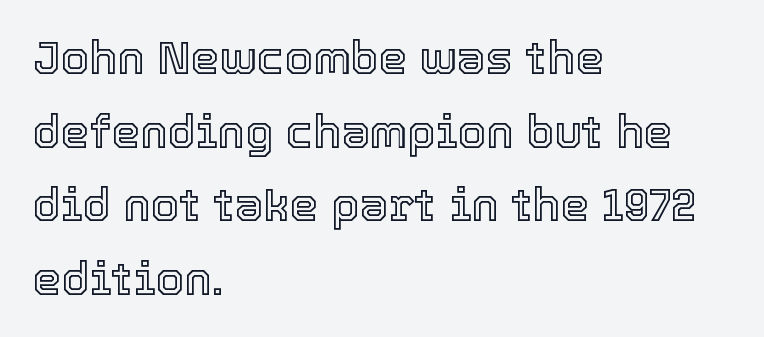
The image shows 46 px text type, upright; set left-aligned, normal line spacing (1.6x), normal letter spacing, not underlined; a medium x-height.
